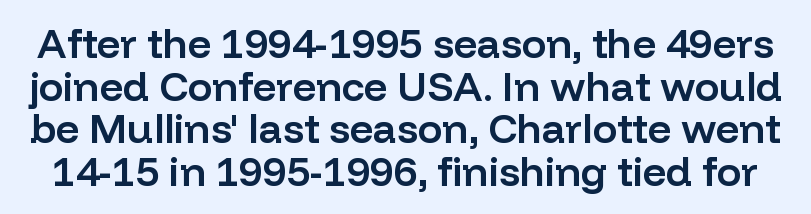
Characters remain perfectly vertical along every line. The characters display no serif detailing; their extremities are plain. These lines keep a tight, regular rhythm from letter to letter. Is this a fixed-width face? No — the glyphs have proportional, varying widths.
